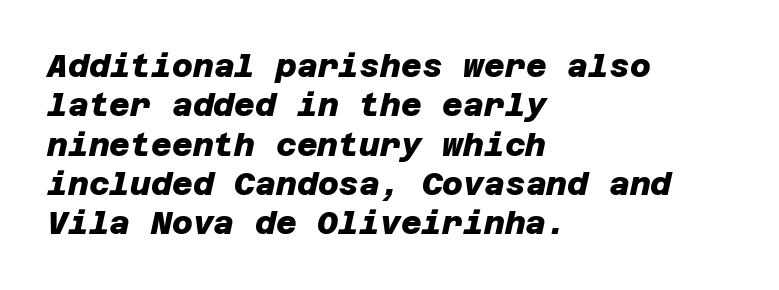
Left-aligned paragraph, ragged on the right. Anything drawn beneath the words? Only blank space. The glyphs in this specimen are sans serif. Tracking value appears to be zero — textbook default spacing. The letters are bold, with thick, heavy strokes.
